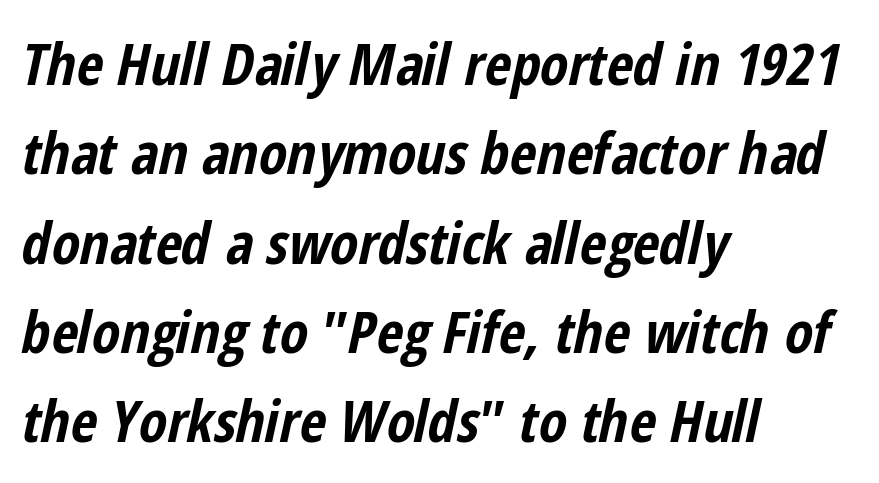
Q: Is the text bold? A: Yes.
Q: Is the text italic (slanted)? A: Yes, it leans right by about 12 degrees.
Q: Is the text underlined? A: No.
Q: How is the paragraph aligned? A: Left-aligned.
Q: Is the spacing between letters normal or unusually wide? A: Normal.
Q: Is the spacing between lines tight, normal or loose? A: Normal.
Q: Width (condensed, normal, or wide)? A: Condensed.
Q: Stroke contrast? A: Low.
Q: x-height? A: Medium.
Q: Monospaced? A: No.
